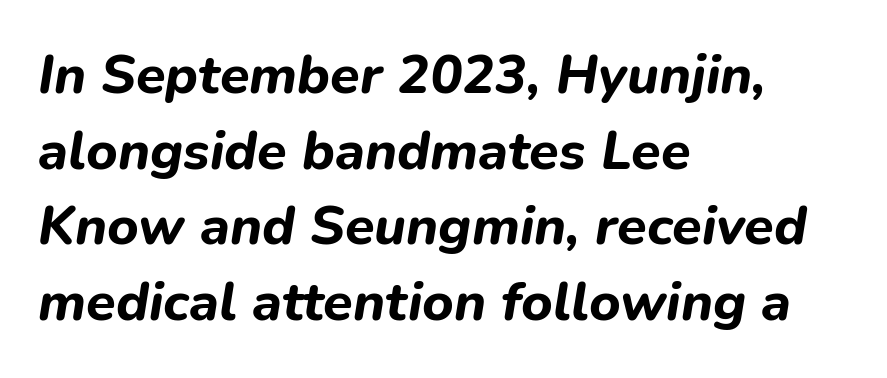
The image shows 54 px bold type, italic (leaning right); set left-aligned, normal line spacing (1.4x), normal letter spacing, not underlined; low stroke contrast and a medium x-height.
